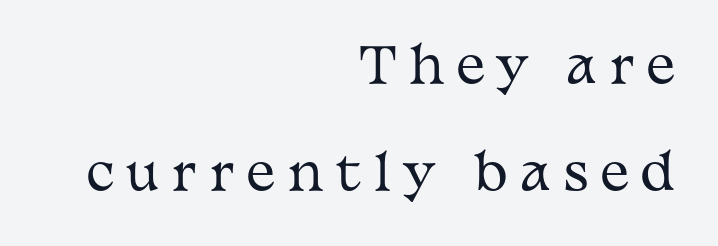
{"serif": "yes", "italic": "no", "bold": "no", "weight": "regular", "width": "wide", "stroke_contrast": "medium", "x_height": "medium", "monospaced": "no", "underline": "no", "align": "right", "line_spacing": "loose", "line_spacing_ratio": 2.18, "letter_spacing": "wide", "letter_spacing_em": 0.25, "glyph_px": 49}
